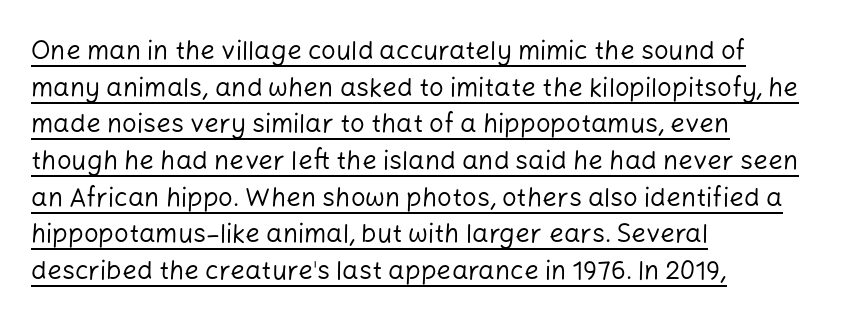
You can see a thin bar hugging the bottom of the glyphs. It's the straight-up-and-down kind of type. The typesetter chose a ragged-right arrangement here. In terms of letterspacing, this is plain default setting.
